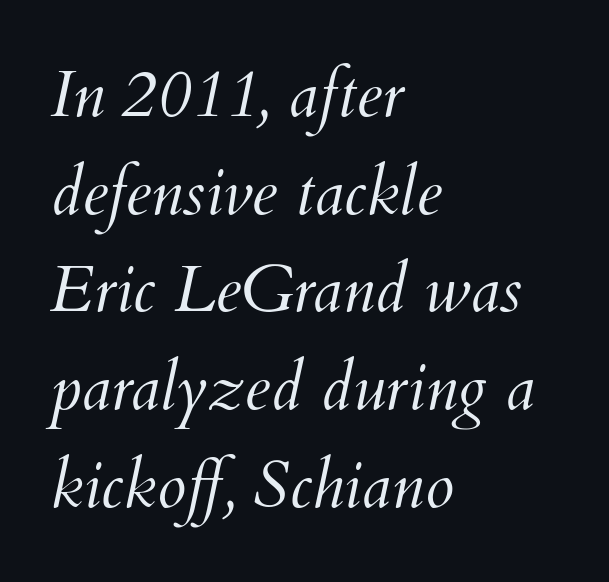
{"italic": "yes", "lean": "right", "slant_degrees": 12, "bold": "no", "weight": "light", "width": "normal", "stroke_contrast": "medium", "x_height": "small", "monospaced": "no", "underline": "no", "align": "left", "line_spacing": "normal", "line_spacing_ratio": 1.48, "letter_spacing": "normal", "letter_spacing_em": 0.0, "glyph_px": 66}
